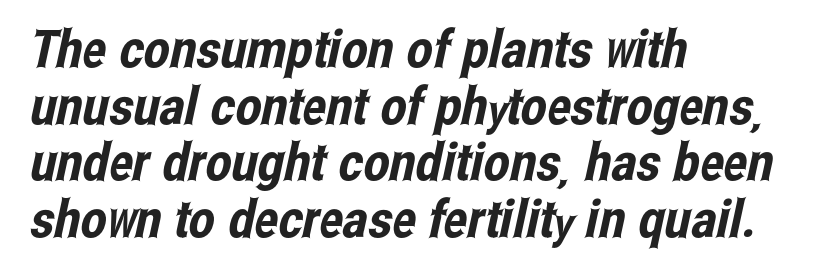
{"serif": "no", "width": "condensed", "stroke_contrast": "low", "x_height": "medium", "monospaced": "no", "underline": "no", "align": "left", "line_spacing": "tight", "line_spacing_ratio": 1.09, "letter_spacing": "normal", "letter_spacing_em": 0.0, "glyph_px": 52}
